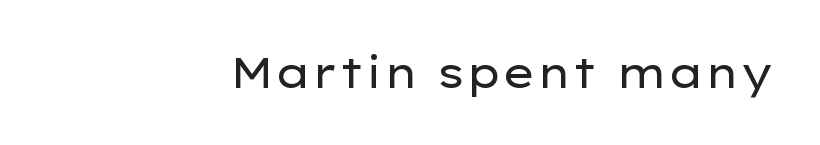
Is this a heavy cut? Hardly; it is regular or lighter. Honestly, the letter spacing is just normal — you wouldn't notice it. Rule under the text: the space is simply empty. Serifs: no, the terminals of the letterforms are clean. Italic? Not at all — the glyphs are vertical.
